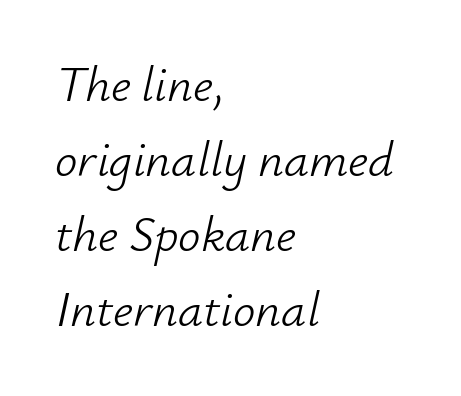
The image shows 50 px light type, italic (leaning right); set left-aligned, normal line spacing (1.5x), normal letter spacing, not underlined; low stroke contrast and a small x-height.
